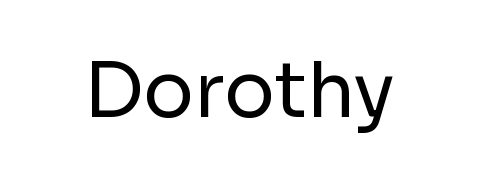
Q: Is the text bold? A: No.
Q: Is the text italic (slanted)? A: No, it is upright.
Q: Is the typeface a serif or a sans-serif typeface? A: Sans-serif.
Q: Is the text underlined? A: No.
Q: Is the spacing between letters normal or unusually wide? A: Normal.
Q: Width (condensed, normal, or wide)? A: Normal.
Q: Stroke contrast? A: Low.
Q: x-height? A: Medium.
Q: Monospaced? A: No.
